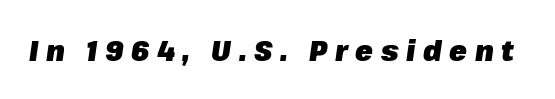
Q: Is the text bold? A: Yes.
Q: Is the text italic (slanted)? A: Yes, it leans right by about 8 degrees.
Q: Is the text underlined? A: No.
Q: Is the spacing between letters normal or unusually wide? A: Unusually wide.
Q: Width (condensed, normal, or wide)? A: Normal.
Q: Stroke contrast? A: Low.
Q: x-height? A: Medium.
Q: Monospaced? A: No.
